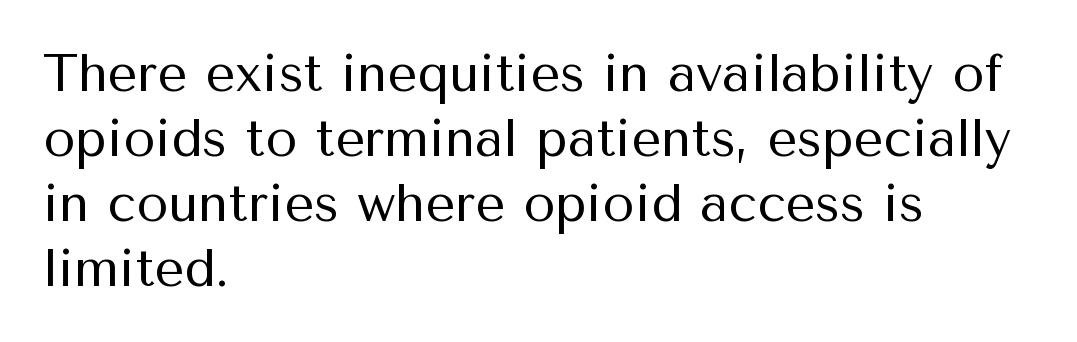
{"serif": "no", "italic": "no", "bold": "no", "weight": "regular", "width": "normal", "stroke_contrast": "medium", "x_height": "medium", "monospaced": "no", "underline": "no", "align": "left", "line_spacing": "normal", "line_spacing_ratio": 1.25, "letter_spacing": "normal", "letter_spacing_em": 0.0, "glyph_px": 52}
